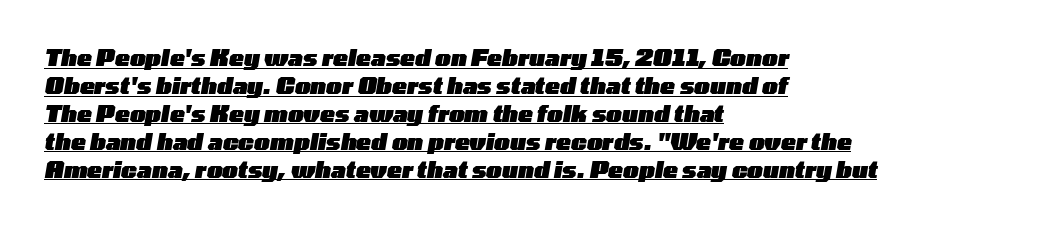
The image shows 22 px bold type, italic (leaning right); set left-aligned, normal line spacing (1.27x), normal letter spacing, underlined.
